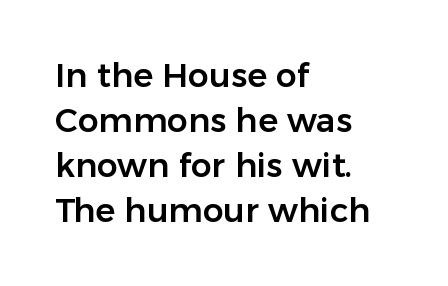
The image shows 33 px sans-serif type, upright; set left-aligned, normal line spacing (1.36x), normal letter spacing, not underlined; low stroke contrast and a medium x-height.
